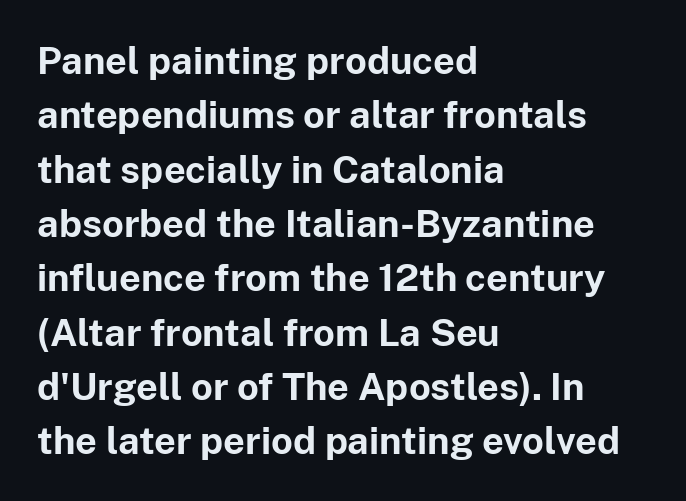
Q: Is the text bold? A: Yes.
Q: Is the text italic (slanted)? A: No, it is upright.
Q: Is the typeface a serif or a sans-serif typeface? A: Sans-serif.
Q: Is the text underlined? A: No.
Q: How is the paragraph aligned? A: Left-aligned.
Q: Is the spacing between letters normal or unusually wide? A: Normal.
Q: Is the spacing between lines tight, normal or loose? A: Normal.
Q: Width (condensed, normal, or wide)? A: Normal.
Q: Stroke contrast? A: Low.
Q: x-height? A: Medium.
Q: Monospaced? A: No.
